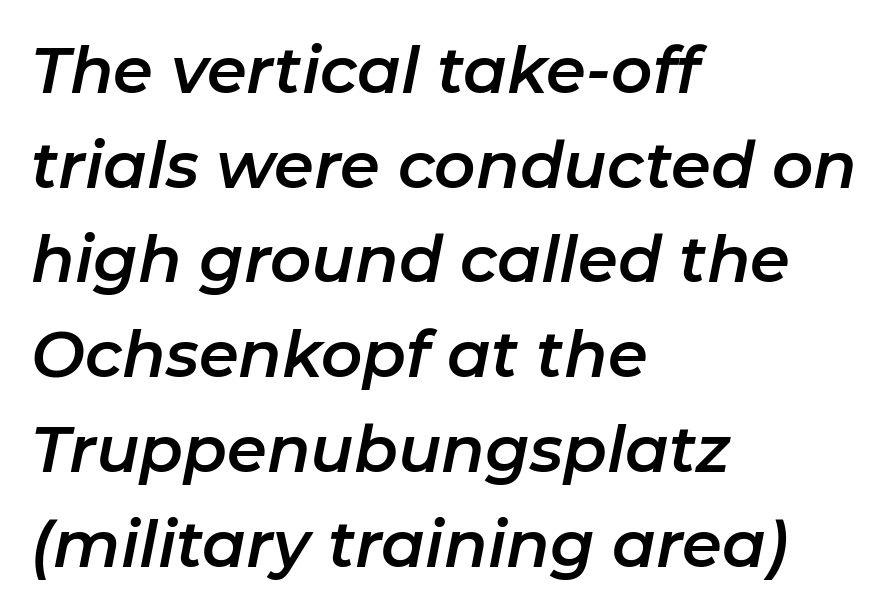
The passage shown stacks its lines at a standard gap. The whole block is typeset with a tilt. The paragraph has a hard left edge and a soft right edge. The area under the type is left untouched. Caption: standard tracking, unaltered. Here the designer chose a conventional face with non-uniform glyph widths.
